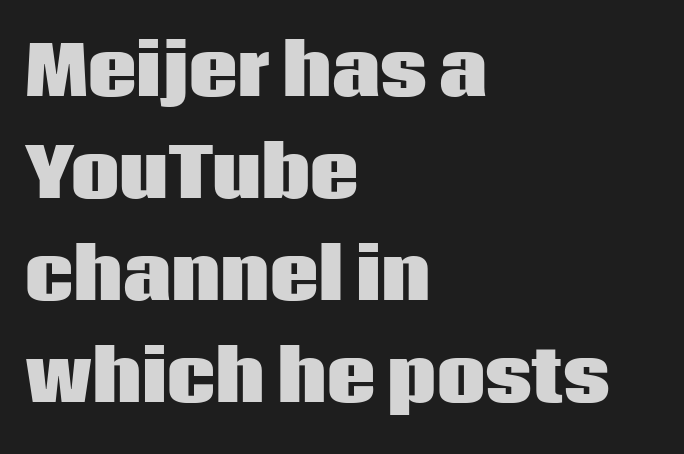
Q: Is the text bold? A: Yes.
Q: Is the text italic (slanted)? A: No, it is upright.
Q: Is the typeface a serif or a sans-serif typeface? A: Sans-serif.
Q: Is the text underlined? A: No.
Q: How is the paragraph aligned? A: Left-aligned.
Q: Is the spacing between letters normal or unusually wide? A: Normal.
Q: Is the spacing between lines tight, normal or loose? A: Normal.
Q: Width (condensed, normal, or wide)? A: Normal.
Q: Stroke contrast? A: Low.
Q: x-height? A: Large.
Q: Monospaced? A: No.
